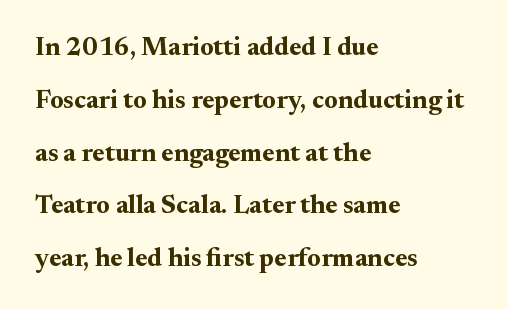
Short and long lines alike share a common starting point at left. This sample trades compactness for vertical openness between lines. The face used here has the dense, thick strokes of a bold. Nobody drew a line under any word here. Posture: straight, roman, zero tilt.
